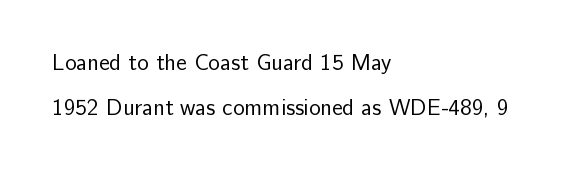
Q: Is the text bold? A: No.
Q: Is the text italic (slanted)? A: No, it is upright.
Q: Is the text underlined? A: No.
Q: How is the paragraph aligned? A: Left-aligned.
Q: Is the spacing between letters normal or unusually wide? A: Normal.
Q: Is the spacing between lines tight, normal or loose? A: Loose.
